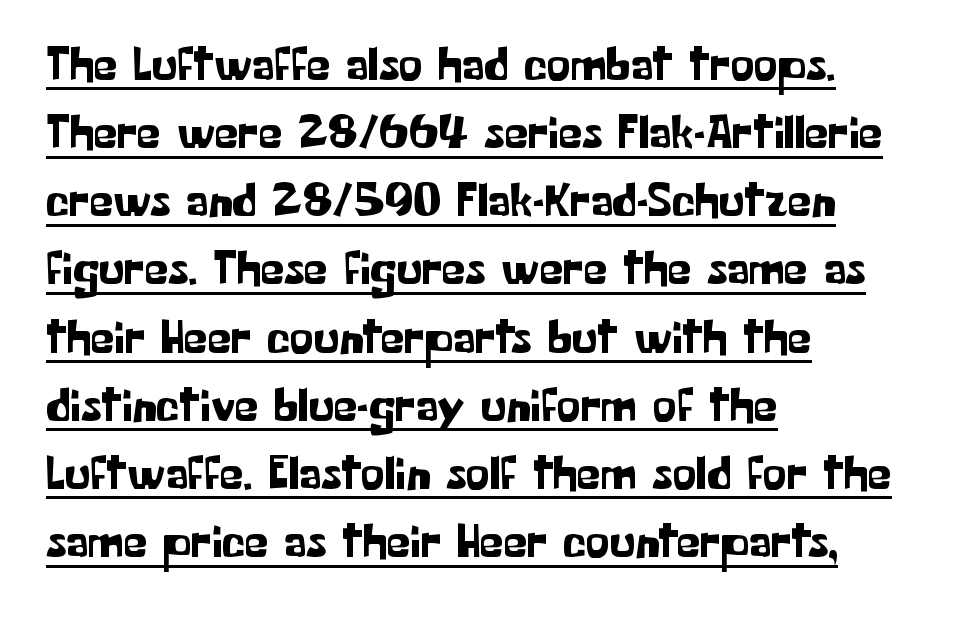
Q: Is the text italic (slanted)? A: No, it is upright.
Q: Is the typeface a serif or a sans-serif typeface? A: Sans-serif.
Q: Is the text underlined? A: Yes.
Q: How is the paragraph aligned? A: Left-aligned.
Q: Is the spacing between letters normal or unusually wide? A: Normal.
Q: Is the spacing between lines tight, normal or loose? A: Normal.
Q: Width (condensed, normal, or wide)? A: Normal.
Q: Stroke contrast? A: Low.
Q: x-height? A: Medium.
Q: Monospaced? A: No.
